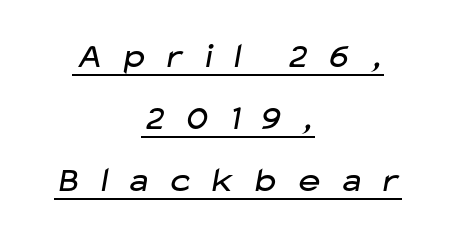
A typesetter would call this proportional, since set widths differ per character. Heft: none added — not bold. Has an underline been added? It has. Caption: multi-line text, centered on the measure. These lines are composed in type without serifs.
